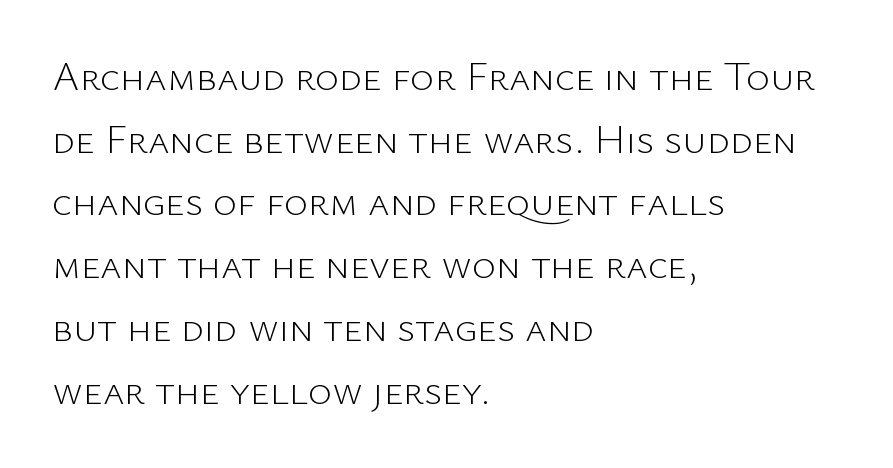
{"serif": "no", "italic": "no", "bold": "no", "weight": "light", "width": "normal", "stroke_contrast": "low", "x_height": "medium", "monospaced": "no", "underline": "no", "align": "left", "line_spacing": "normal", "line_spacing_ratio": 1.53, "letter_spacing": "normal", "letter_spacing_em": 0.0, "glyph_px": 41}
